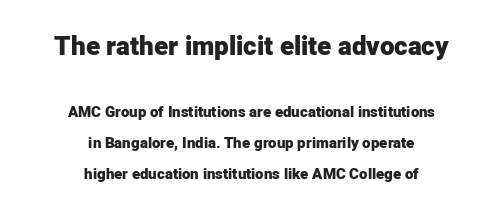
Leading: increased. The letterforms sit shoulder to shoulder at normal distance. Style check: upright. The text block is weighted toward neither margin, spreading evenly from the middle.
